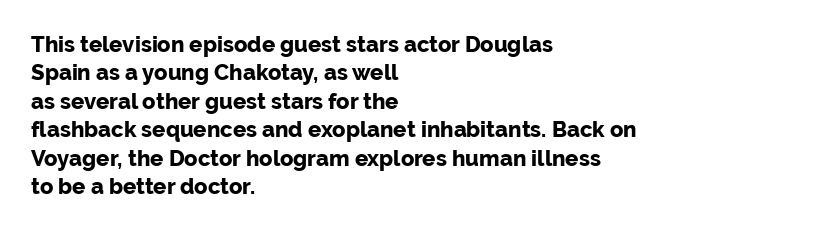
The image shows 22 px bold type, upright; set left-aligned, normal line spacing (1.29x), normal letter spacing, not underlined.
